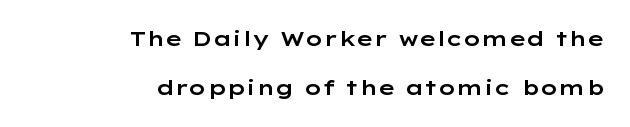
{"italic": "no", "underline": "no", "align": "right", "line_spacing": "loose", "line_spacing_ratio": 2.35, "letter_spacing": "normal", "letter_spacing_em": 0.0, "glyph_px": 21}
